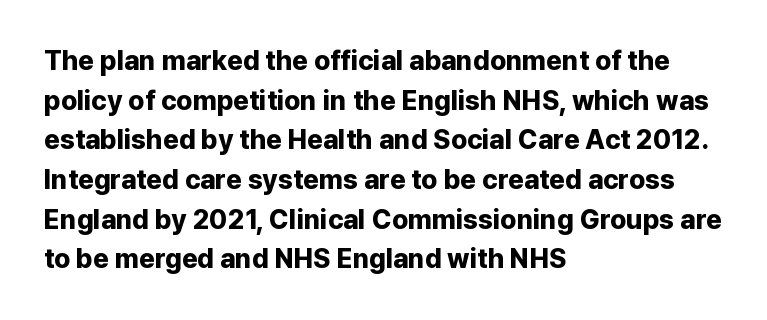
{"italic": "no", "bold": "yes", "underline": "no", "align": "left", "line_spacing": "normal", "line_spacing_ratio": 1.47, "letter_spacing": "normal", "letter_spacing_em": 0.0, "glyph_px": 27}
